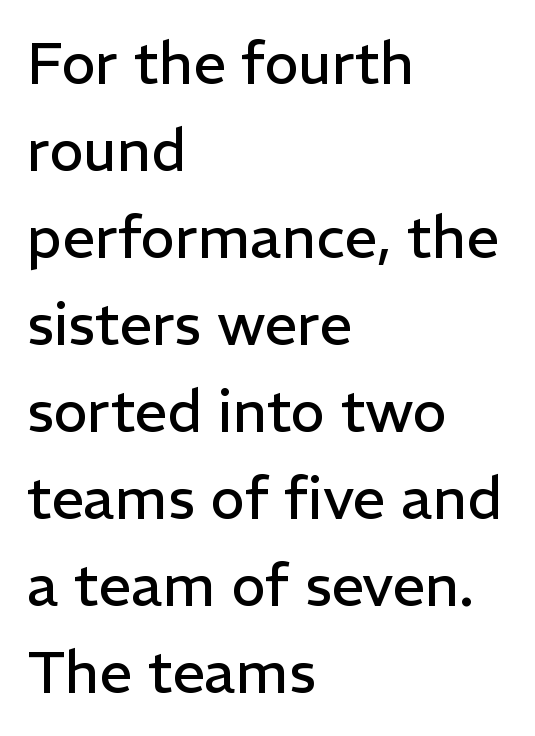
The image shows 58 px regular-weight sans-serif type, upright; set left-aligned, normal line spacing (1.5x), normal letter spacing, not underlined; low stroke contrast and a medium x-height.
